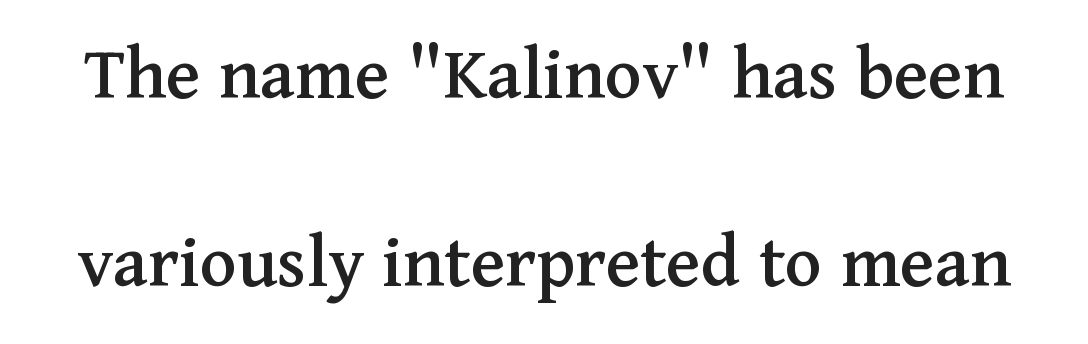
The image shows 78 px serif type, upright; set loose line spacing (2.41x), normal letter spacing, not underlined; medium stroke contrast and a medium x-height.
